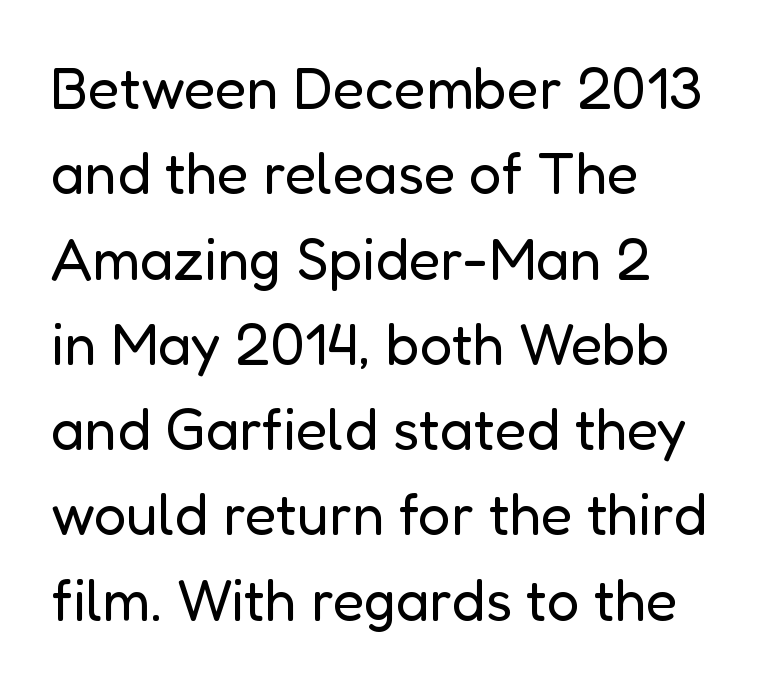
In terms of letterspacing, this is plain default setting. These lines are rendered in a variable-pitch font. The line-height multiplier appears to be the usual default. A sans-serif font was chosen for this passage.
